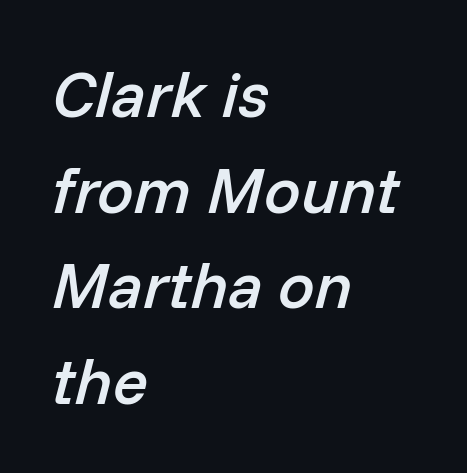
The image shows 65 px semibold type, italic (leaning right); set left-aligned, normal line spacing (1.47x), normal letter spacing, not underlined; low stroke contrast and a medium x-height.
